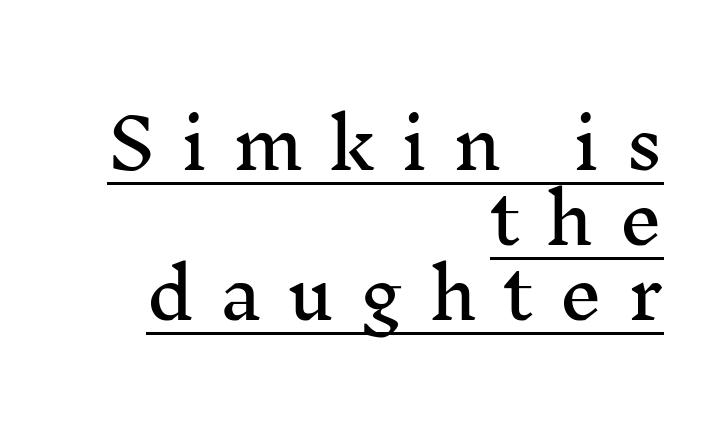
{"serif": "yes", "italic": "no", "width": "normal", "stroke_contrast": "medium", "x_height": "medium", "monospaced": "no", "underline": "yes", "align": "right", "line_spacing": "tight", "line_spacing_ratio": 1.1, "letter_spacing": "wide", "letter_spacing_em": 0.38, "glyph_px": 68}
